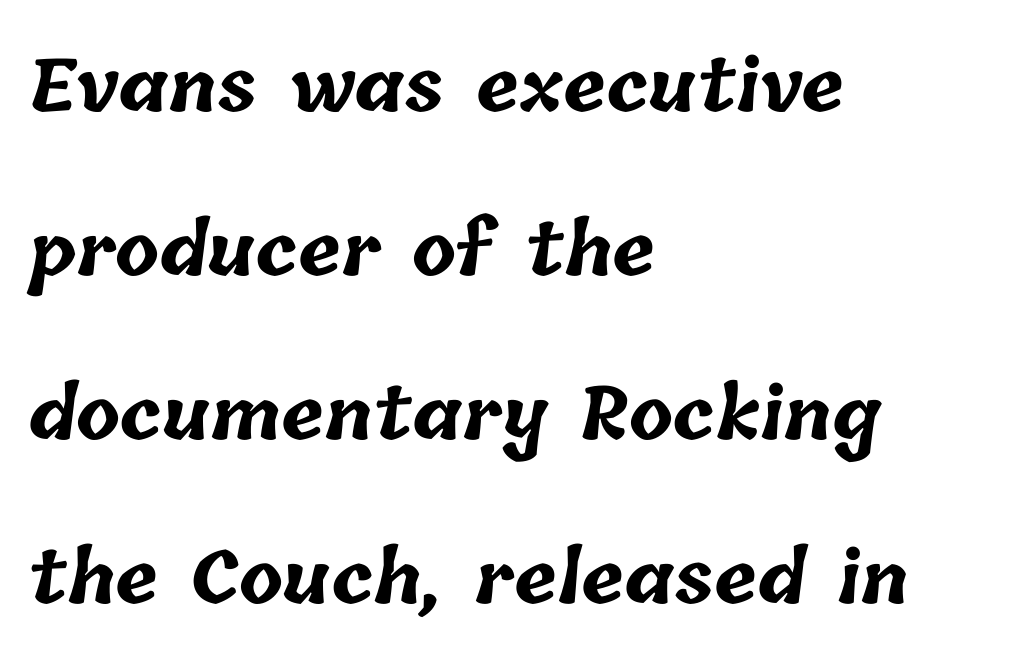
Q: Is the text bold? A: Yes.
Q: Is the text underlined? A: No.
Q: How is the paragraph aligned? A: Left-aligned.
Q: Is the spacing between letters normal or unusually wide? A: Normal.
Q: Is the spacing between lines tight, normal or loose? A: Loose.
Q: Width (condensed, normal, or wide)? A: Normal.
Q: Stroke contrast? A: Low.
Q: x-height? A: Medium.
Q: Monospaced? A: No.
